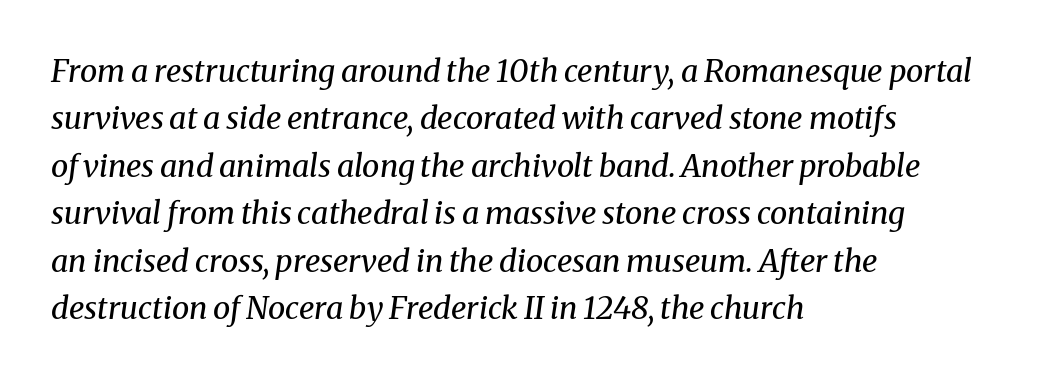
The image shows 31 px regular-weight serif type, italic (leaning right); set left-aligned, normal line spacing (1.53x), normal letter spacing, not underlined; medium stroke contrast and a medium x-height.
